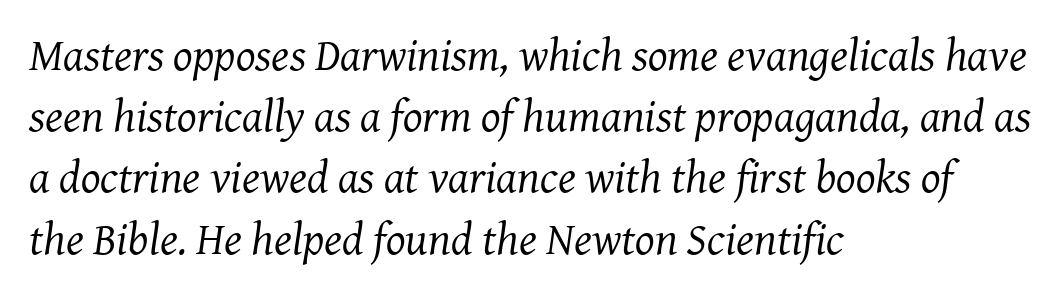
Every row of glyphs begins at an identical x-position on the left. These lines were composed using italics. How are the letters spaced? Ordinarily, with no added tracking. This block has exactly the height ordinary leading produces. The face used here is seriffed, in the tradition of book romans. Proportional: the letters do not fall into vertical columns.
